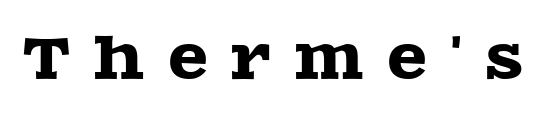
These lines were composed using upright roman letters. Is this a fixed-width face? No — the glyphs have proportional, varying widths. Display-style spreading of the glyphs; the letterfit is very open. Stroke terminals: seriffed. Letters rest on an invisible, unmarked baseline.
